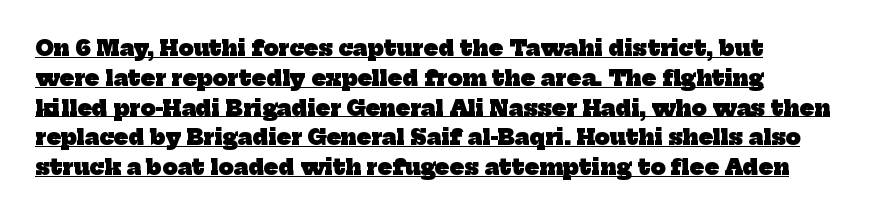
A normal amount of white space separates one row of letters from the next. Has an underline been added? It has. Bold? Absolutely — the strokes are thick and heavy. Tracking value appears to be zero — textbook default spacing.
